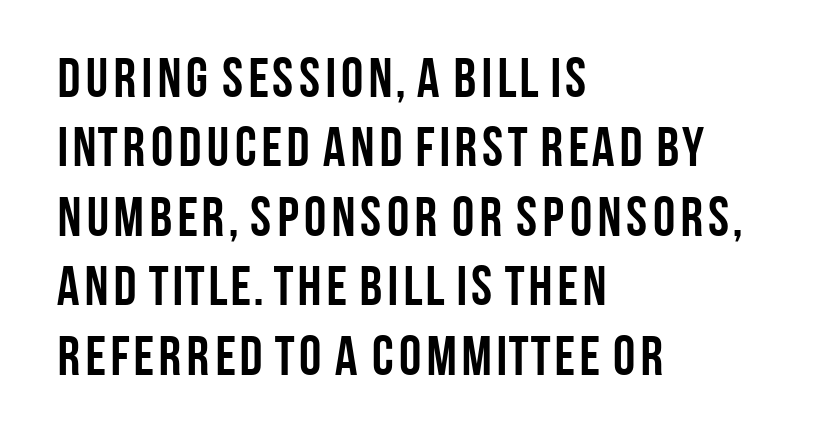
Glance below the letters and you will spot only blank space. These lines stack with their left ends in a neat column. I'd call this a sans setting — the letters go barefoot. The specimen reads as upright at a glance.
